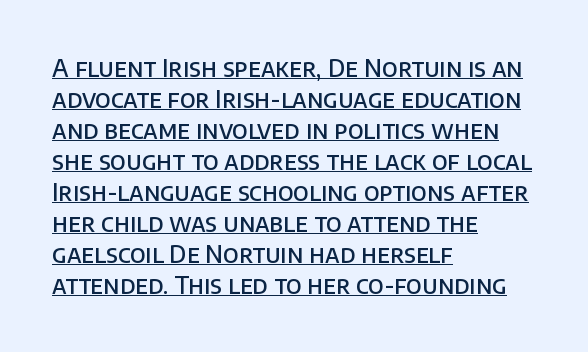
Leading: standard. You could call the tracking neutral — neither tight nor loose. In terms of weight, the rendering is demibold, just under bold. The setting favours the left margin, as ordinary paragraphs usually do. Does the lettering tilt? It doesn't — this is upright. Like a heading marked for emphasis, these lines bear an underscore.
